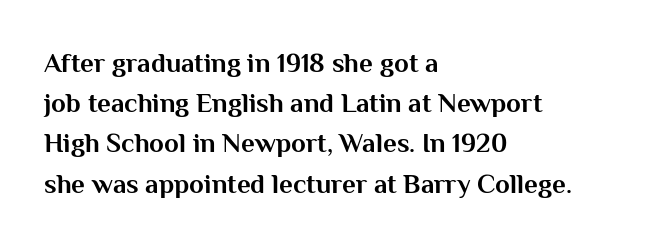
The image shows 27 px bold type, upright; set left-aligned, normal line spacing (1.49x), normal letter spacing, not underlined.
